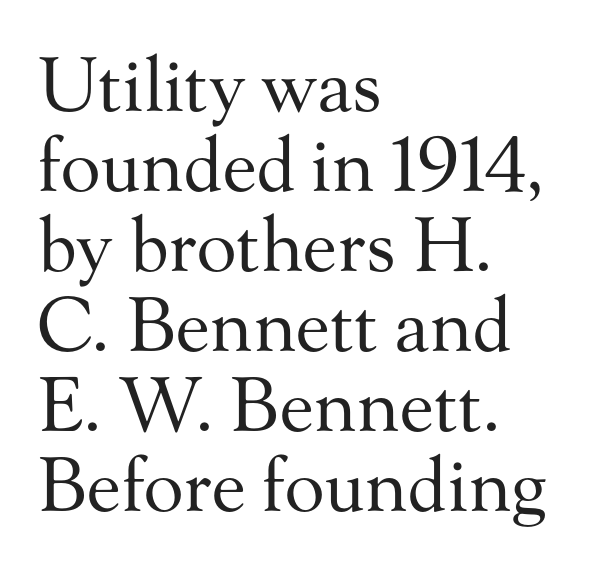
The lines are packed closely together with very little leading. No heavy texture on the line: the type isn't bold. This sample uses an upright cut, with every glyph sitting square on the baseline. Each row of text sits above clean, open space. These lines are set flush left with a ragged right edge.
